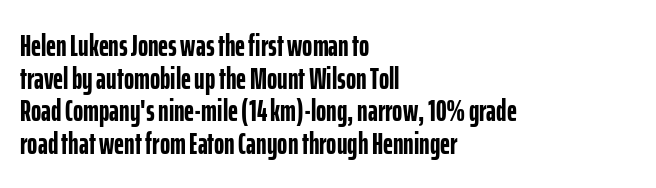
{"serif": "no", "italic": "no", "bold": "yes", "weight": "semibold", "width": "condensed", "stroke_contrast": "low", "x_height": "medium", "monospaced": "no", "underline": "no", "align": "left", "line_spacing": "tight", "line_spacing_ratio": 1.05, "letter_spacing": "normal", "letter_spacing_em": 0.0, "glyph_px": 31}
